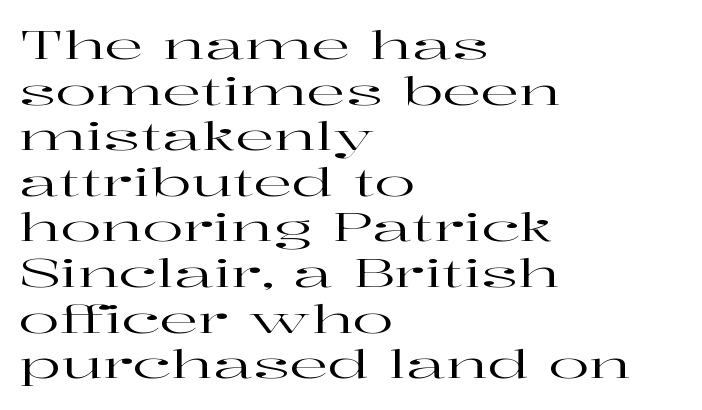
Q: Is the text italic (slanted)? A: No, it is upright.
Q: Is the typeface a serif or a sans-serif typeface? A: Serif.
Q: Is the text underlined? A: No.
Q: How is the paragraph aligned? A: Left-aligned.
Q: Is the spacing between letters normal or unusually wide? A: Normal.
Q: Width (condensed, normal, or wide)? A: Wide.
Q: Stroke contrast? A: High.
Q: x-height? A: Medium.
Q: Monospaced? A: No.
